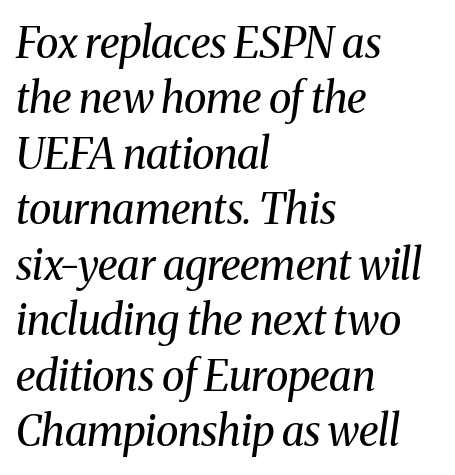
{"serif": "yes", "italic": "yes", "lean": "right", "slant_degrees": 8, "bold": "no", "weight": "regular", "width": "normal", "stroke_contrast": "medium", "x_height": "medium", "monospaced": "no", "underline": "no", "align": "left", "line_spacing": "normal", "line_spacing_ratio": 1.32, "letter_spacing": "normal", "letter_spacing_em": 0.0, "glyph_px": 42}
